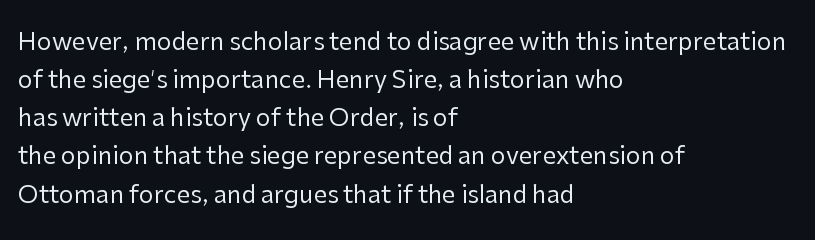
{"italic": "no", "bold": "no", "underline": "no", "align": "left", "line_spacing": "normal", "line_spacing_ratio": 1.59, "letter_spacing": "normal", "letter_spacing_em": 0.0, "glyph_px": 24}
